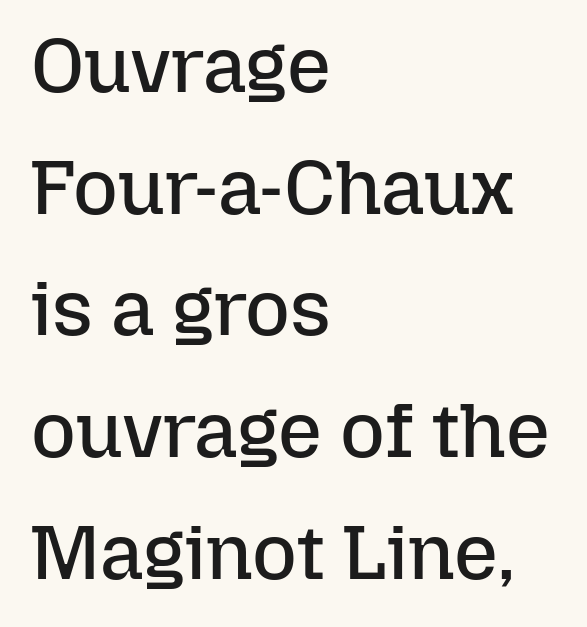
Looks like regular typesetting: each glyph gets only the width it needs. Is this a heavy cut? Hardly; it is regular or lighter. Horizontally, the lines are justified to the leading edge only. How are the letters spaced? Ordinarily, with no added tracking. Evenly set lines give the paragraph a standard silhouette.
